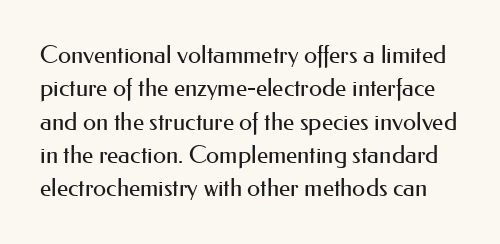
Q: Is the text bold? A: No.
Q: Is the text italic (slanted)? A: No, it is upright.
Q: Is the text underlined? A: No.
Q: Is the spacing between letters normal or unusually wide? A: Normal.
Q: Is the spacing between lines tight, normal or loose? A: Normal.
